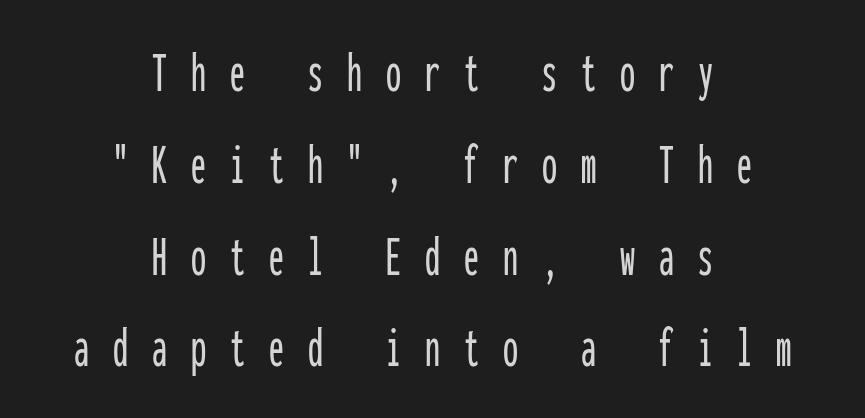
Type style note: lacks serifs. You could only call the tracking loose — the letters float apart. Looks like terminal output: every glyph gets an equal slot. Does the copy run flush right? No — it is centered line by line.
